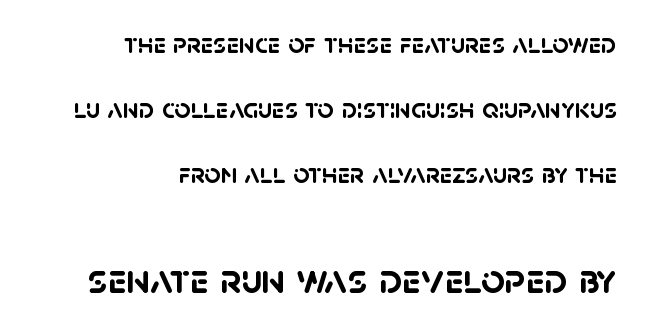
{"serif": "no", "bold": "yes", "weight": "semibold", "width": "normal", "stroke_contrast": "low", "x_height": "large", "monospaced": "no", "underline": "no", "align": "right", "line_spacing": "loose", "line_spacing_ratio": 2.32, "letter_spacing": "normal", "letter_spacing_em": 0.0, "larger_block": "second", "size_ratio": 1.5, "glyph_px": 42}
